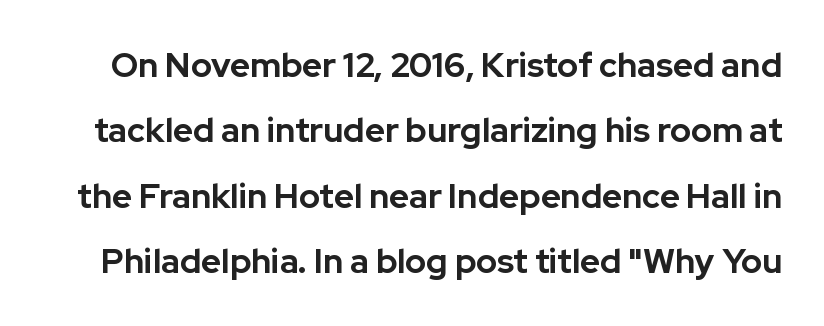
The image shows 34 px bold sans-serif type, upright; set loose line spacing (1.92x), normal letter spacing, not underlined; low stroke contrast and a medium x-height.
